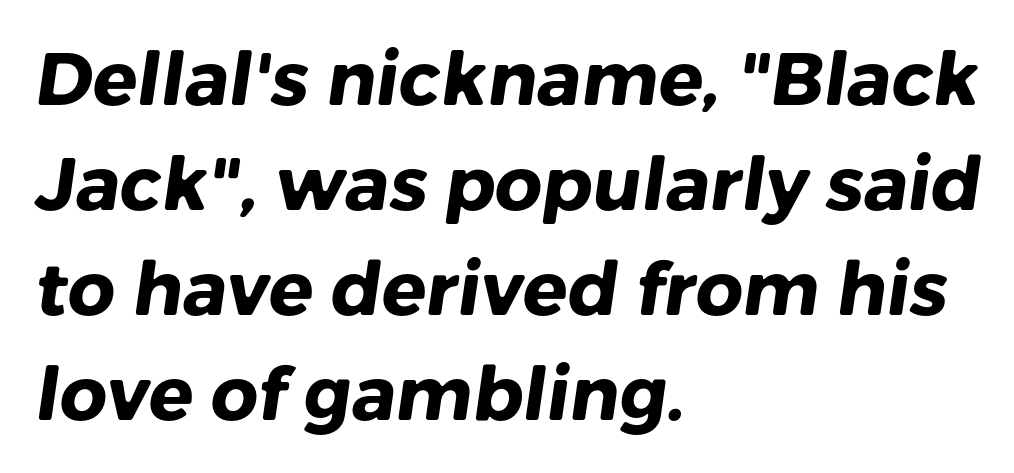
{"serif": "no", "bold": "yes", "weight": "heavy", "width": "normal", "stroke_contrast": "low", "x_height": "medium", "monospaced": "no", "underline": "no", "align": "left", "line_spacing": "normal", "line_spacing_ratio": 1.42, "letter_spacing": "normal", "letter_spacing_em": 0.0, "glyph_px": 74}
